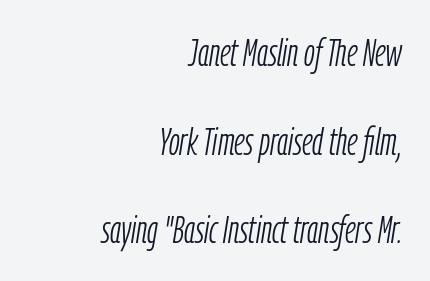
Words float on clear page, feet unadorned. A flush-right, rag-left setting is used for this passage. Think of a printed novel: that variable character pitch is what you see here. There's an unmistakable incline to the writing here.
